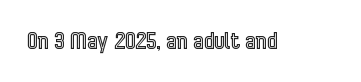
Q: Is the text italic (slanted)? A: No, it is upright.
Q: Is the text underlined? A: No.
Q: Is the spacing between letters normal or unusually wide? A: Normal.
